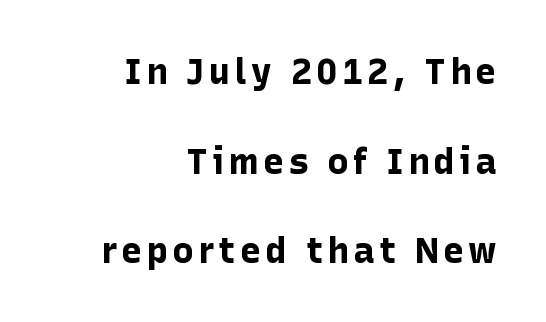
The image shows 36 px bold sans-serif type, upright; set right-aligned, loose line spacing (2.49x), not underlined; low stroke contrast and a medium x-height.
